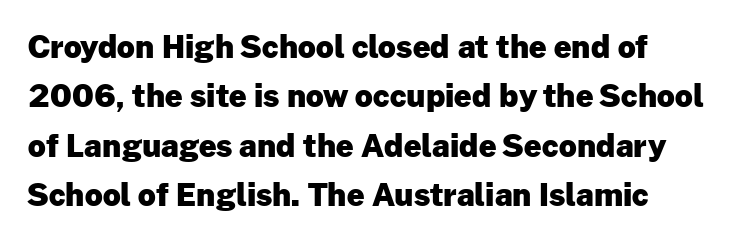
{"serif": "no", "italic": "no", "bold": "yes", "weight": "heavy", "width": "normal", "stroke_contrast": "low", "x_height": "medium", "monospaced": "no", "underline": "no", "line_spacing": "normal", "line_spacing_ratio": 1.59, "letter_spacing": "normal", "letter_spacing_em": 0.0, "glyph_px": 31}
